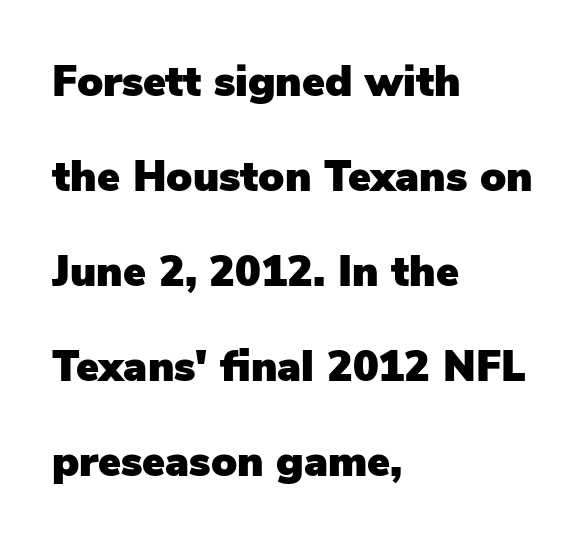
The image shows 43 px sans-serif type, upright; set left-aligned, loose line spacing (2.21x), normal letter spacing, not underlined; low stroke contrast and a medium x-height.
